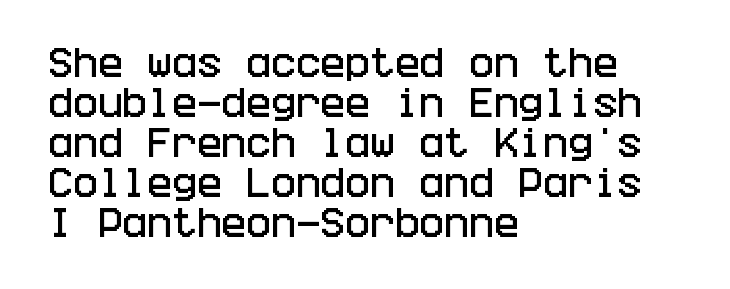
The image shows 33 px condensed sans-serif type, upright; set left-aligned, line spacing 1.21x, normal letter spacing, not underlined; low stroke contrast and a large x-height.
